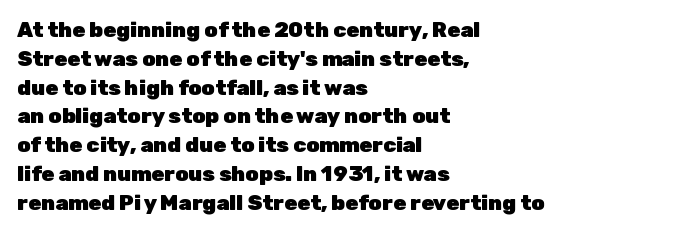
Leftover space on each line is placed entirely after the last word. The baseline area is clear. Tracking value appears to be zero — textbook default spacing. Is the type bold? Yes — the strokes are clearly thick and heavy.
